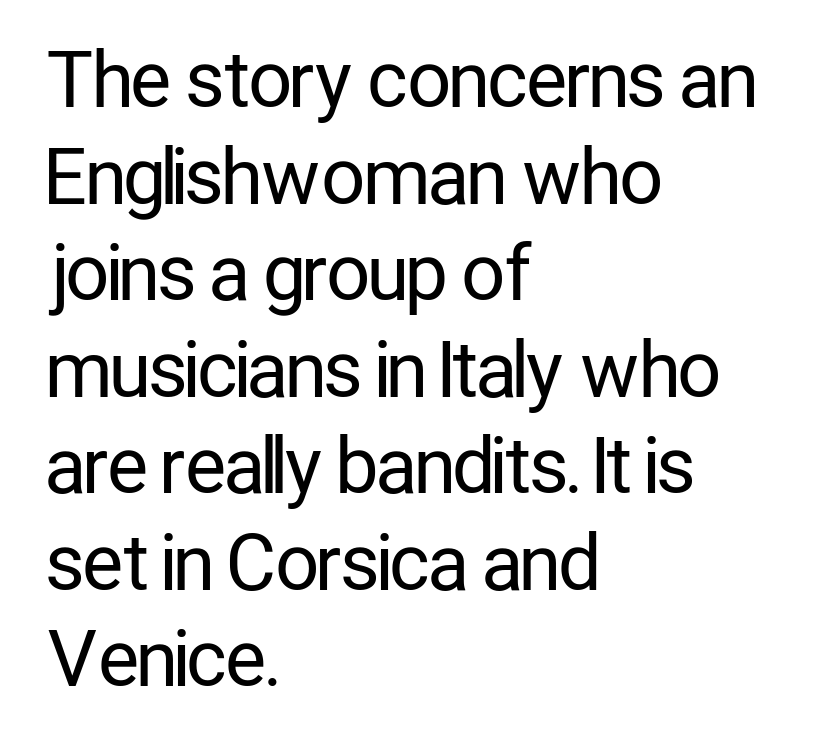
This sample has the flowing, uneven cadence of proportional lettering. Letterform terminals end flat and unadorned throughout the passage. Ordinary non-slanted type is in use. The gaps between neighbouring characters are ordinary and unremarkable. One-word summary of the alignment: left.
